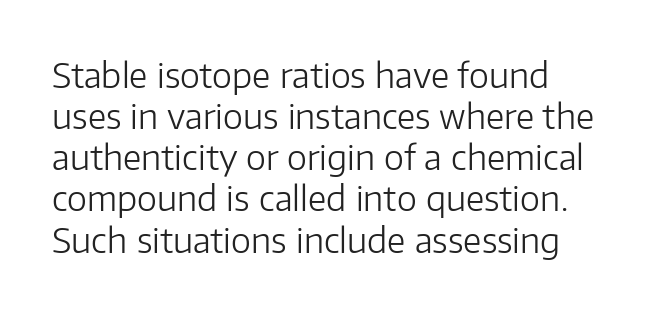
{"serif": "no", "italic": "no", "bold": "no", "weight": "light", "width": "normal", "stroke_contrast": "low", "x_height": "medium", "monospaced": "no", "underline": "no", "line_spacing_ratio": 1.21, "letter_spacing": "normal", "letter_spacing_em": 0.0, "glyph_px": 34}
